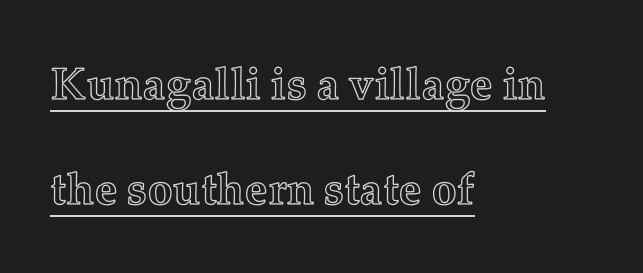
The passage shown is typed in a proportional face where columns would drift. This sample carries an underscore along the baseline area. No italicization has been applied; the sample stays upright. The compositor pushed each line to the left boundary. You could call the tracking neutral — neither tight nor loose. Vertical spacing — loose.
